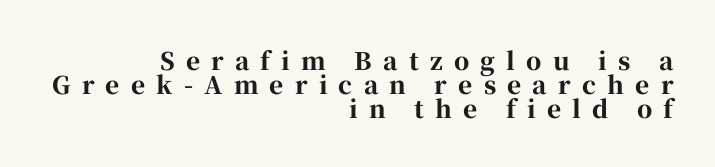
The image shows 24 px bold type, upright; set right-aligned, tight line spacing (1.0x), unusually wide letter spacing (+0.47 em), not underlined.
